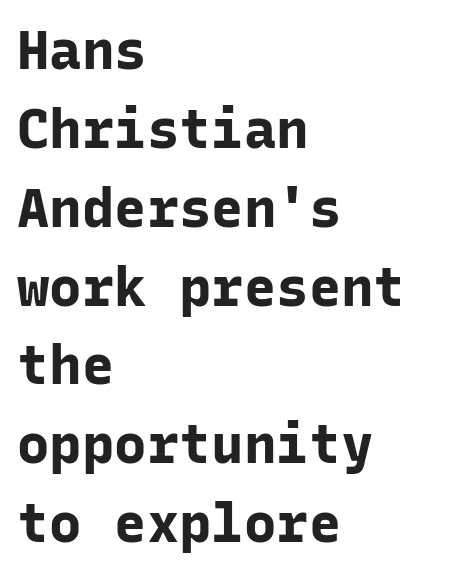
Q: Is the text bold? A: Yes.
Q: Is the text italic (slanted)? A: No, it is upright.
Q: Is the typeface a serif or a sans-serif typeface? A: Sans-serif.
Q: Is the text underlined? A: No.
Q: How is the paragraph aligned? A: Left-aligned.
Q: Is the spacing between letters normal or unusually wide? A: Normal.
Q: Is the spacing between lines tight, normal or loose? A: Normal.
Q: Width (condensed, normal, or wide)? A: Normal.
Q: Stroke contrast? A: Low.
Q: x-height? A: Medium.
Q: Monospaced? A: Yes.
